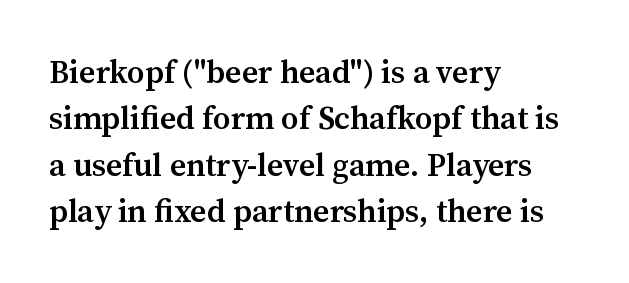
The image shows 32 px semibold serif type, upright; set left-aligned, normal line spacing (1.45x), normal letter spacing, not underlined; medium stroke contrast and a medium x-height.
